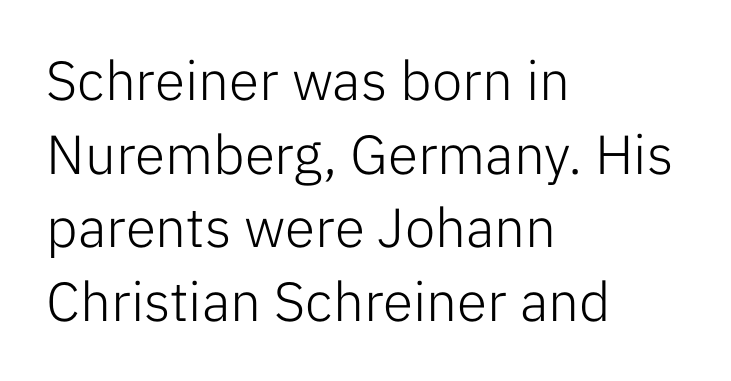
{"serif": "no", "italic": "no", "bold": "no", "weight": "light", "width": "normal", "stroke_contrast": "low", "x_height": "medium", "monospaced": "no", "underline": "no", "align": "left", "line_spacing": "normal", "line_spacing_ratio": 1.34, "letter_spacing": "normal", "letter_spacing_em": 0.0, "glyph_px": 55}
